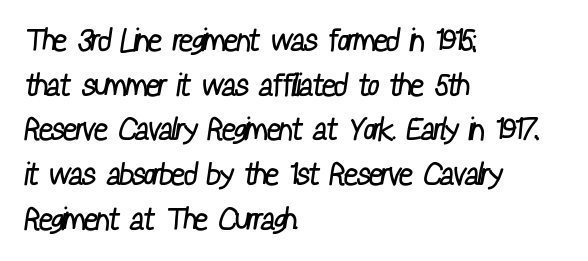
A typesetter would call this proportional, since set widths differ per character. Letters rest on an invisible, unmarked baseline. Does extra space separate the letters? No, they use regular spacing. The letterforms sit at book weight or below. Reading down the block, your eye returns to a fixed left position each line. Regarding serifs, this sample does without them.
